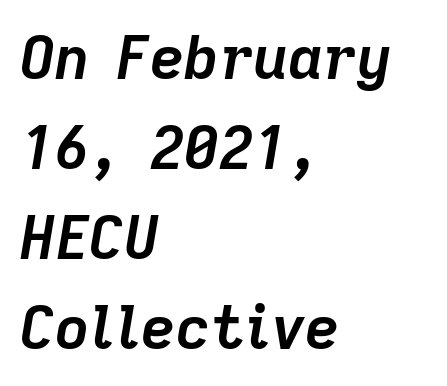
{"italic": "yes", "lean": "right", "slant_degrees": 9, "bold": "yes", "weight": "semibold", "width": "normal", "stroke_contrast": "low", "x_height": "medium", "monospaced": "no", "underline": "no", "align": "left", "line_spacing": "normal", "line_spacing_ratio": 1.5, "letter_spacing": "normal", "letter_spacing_em": 0.0, "glyph_px": 60}
